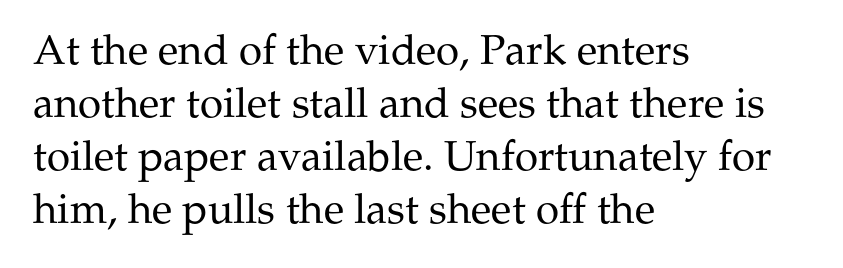
Q: Is the text bold? A: No.
Q: Is the text italic (slanted)? A: No, it is upright.
Q: Is the typeface a serif or a sans-serif typeface? A: Serif.
Q: Is the text underlined? A: No.
Q: How is the paragraph aligned? A: Left-aligned.
Q: Is the spacing between letters normal or unusually wide? A: Normal.
Q: Is the spacing between lines tight, normal or loose? A: Normal.
Q: Width (condensed, normal, or wide)? A: Normal.
Q: Stroke contrast? A: Medium.
Q: x-height? A: Medium.
Q: Monospaced? A: No.
